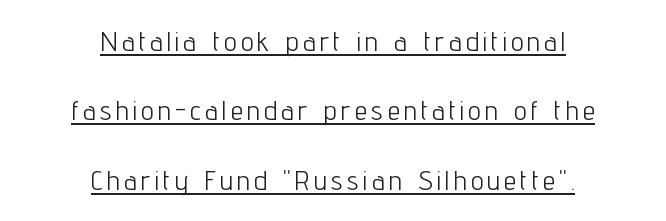
How would I describe the line gaps? Wide and relaxed. Think of a printed novel: that variable character pitch is what you see here. Ascenders rise straight up at ninety degrees. What decoration does the sample have? An underline. Typographically, this falls in the sans-serif category. This rendering uses center alignment, leaving both contours irregular but symmetric.
